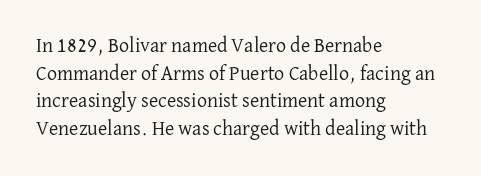
Q: Is the text bold? A: No.
Q: Is the text italic (slanted)? A: No, it is upright.
Q: Is the text underlined? A: No.
Q: How is the paragraph aligned? A: Left-aligned.
Q: Is the spacing between letters normal or unusually wide? A: Normal.
Q: Is the spacing between lines tight, normal or loose? A: Normal.
